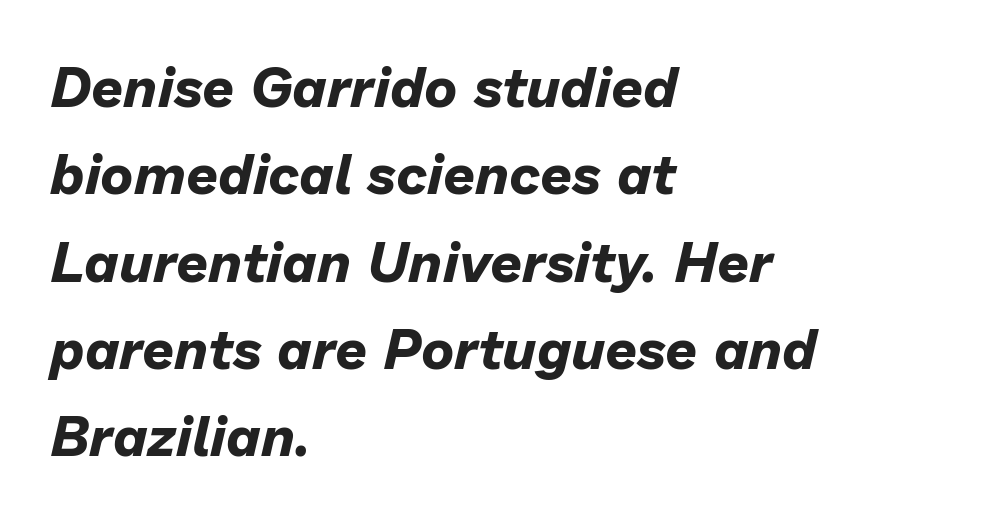
{"italic": "yes", "lean": "right", "slant_degrees": 13, "bold": "yes", "weight": "bold", "width": "normal", "stroke_contrast": "low", "x_height": "medium", "monospaced": "no", "underline": "no", "align": "left", "line_spacing": "normal", "line_spacing_ratio": 1.56, "letter_spacing": "normal", "letter_spacing_em": 0.0, "glyph_px": 56}
